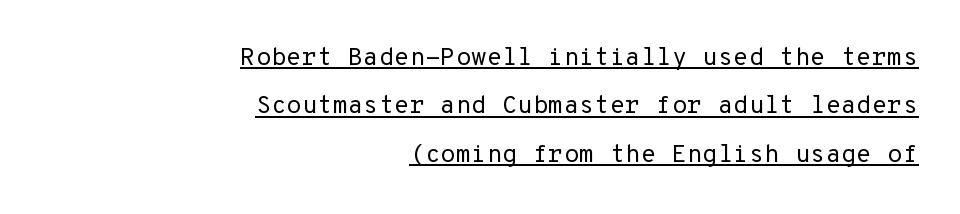
{"italic": "no", "bold": "no", "underline": "yes", "align": "right", "line_spacing": "loose", "line_spacing_ratio": 1.94, "letter_spacing": "normal", "letter_spacing_em": 0.0, "glyph_px": 25}
